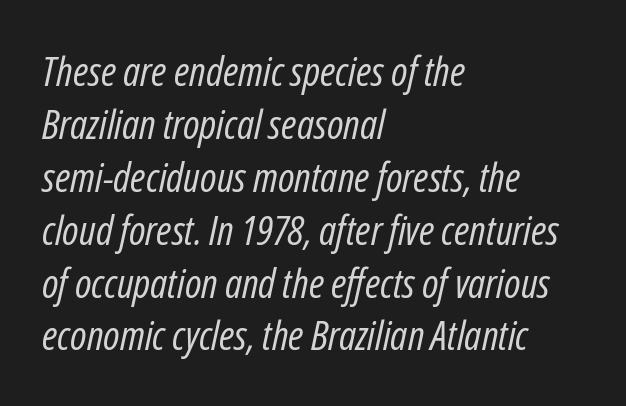
The image shows 41 px regular-weight, condensed type, italic (leaning right); set left-aligned, normal line spacing (1.29x), normal letter spacing, not underlined; low stroke contrast and a medium x-height.
